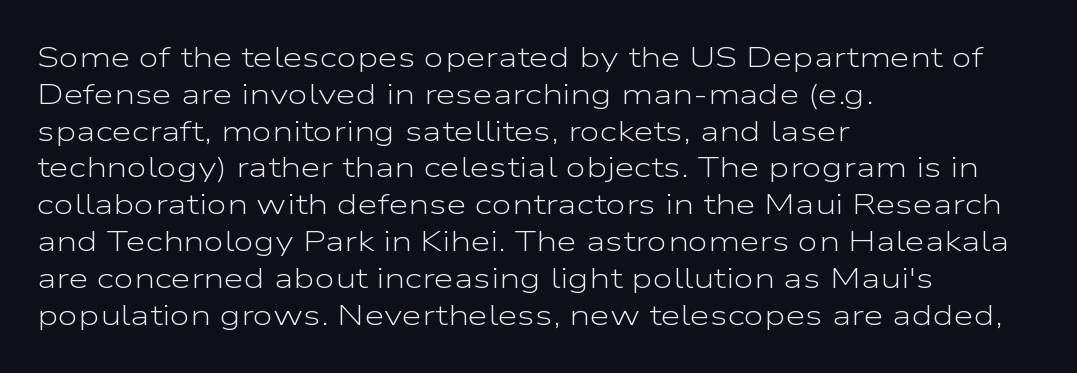
Q: Is the text bold? A: No.
Q: Is the text italic (slanted)? A: No, it is upright.
Q: Is the typeface a serif or a sans-serif typeface? A: Sans-serif.
Q: Is the text underlined? A: No.
Q: How is the paragraph aligned? A: Left-aligned.
Q: Is the spacing between letters normal or unusually wide? A: Normal.
Q: Is the spacing between lines tight, normal or loose? A: Normal.
Q: Width (condensed, normal, or wide)? A: Wide.
Q: Stroke contrast? A: Low.
Q: x-height? A: Medium.
Q: Monospaced? A: No.
